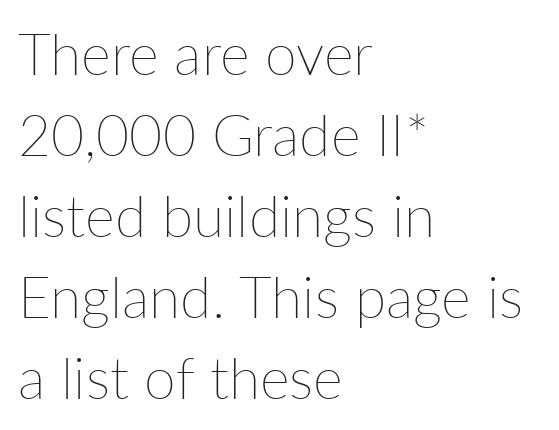
{"italic": "no", "bold": "no", "weight": "thin", "width": "normal", "stroke_contrast": "low", "x_height": "medium", "monospaced": "no", "underline": "no", "align": "left", "line_spacing": "normal", "line_spacing_ratio": 1.42, "letter_spacing": "normal", "letter_spacing_em": 0.0, "glyph_px": 57}
